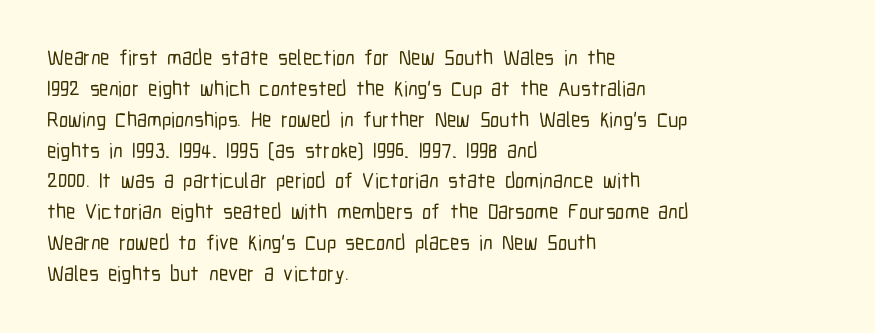
{"italic": "no", "underline": "no", "align": "left", "line_spacing": "normal", "line_spacing_ratio": 1.47, "letter_spacing": "normal", "letter_spacing_em": 0.0, "glyph_px": 21}
